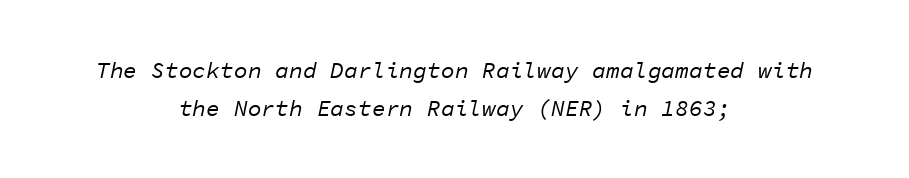
{"italic": "yes", "lean": "right", "slant_degrees": 11, "bold": "no", "underline": "no", "align": "center", "line_spacing": "normal", "line_spacing_ratio": 1.65, "letter_spacing": "normal", "letter_spacing_em": 0.0, "glyph_px": 23}
